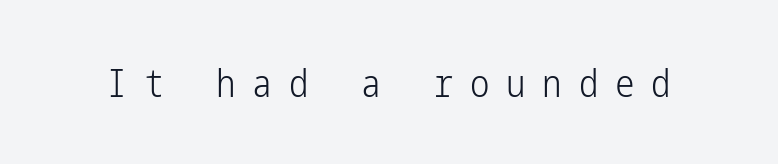
Q: Is the text bold? A: No.
Q: Is the text italic (slanted)? A: No, it is upright.
Q: Is the typeface a serif or a sans-serif typeface? A: Sans-serif.
Q: Is the text underlined? A: No.
Q: Is the spacing between letters normal or unusually wide? A: Unusually wide.
Q: Width (condensed, normal, or wide)? A: Condensed.
Q: Stroke contrast? A: Low.
Q: x-height? A: Medium.
